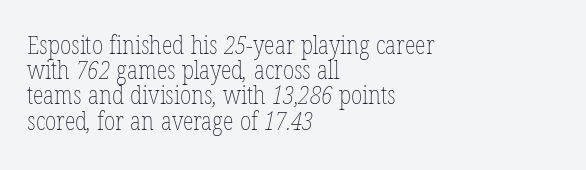
If you drew a ruler down the left edge, every line would touch it. Regarding leading, the lines here are crowded together. Spacing between characters is what you'd get straight out of the box. Descenders hang freely into open space.
